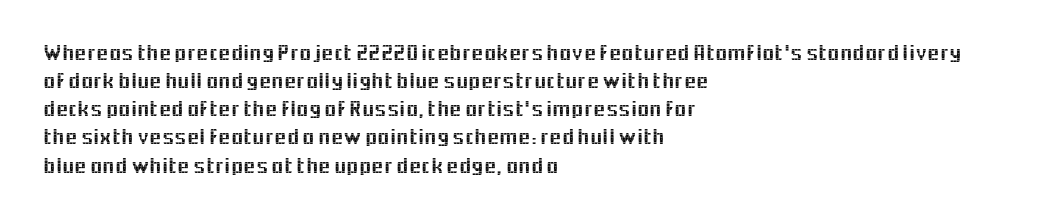
Style check: upright. Decoration check: the copy has no underline. The gaps between neighbouring characters are ordinary and unremarkable. This sample is left-justified, so line endings fall wherever the words run out. The rows are spaced the way most documents space them.
